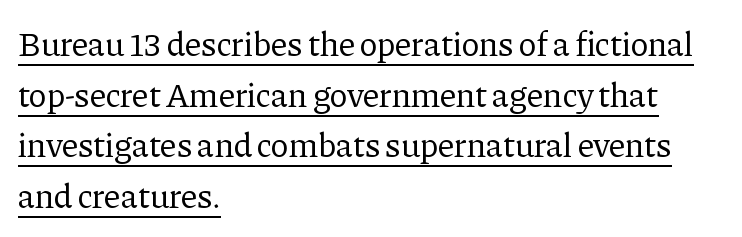
The rendering uses natural spacing where letterforms have individual widths. Inter-character spacing is left at the font's built-in metrics. The lines sit at an ordinary, default distance from one another. A baseline rule has been typeset under these characters. Style check: upright.
